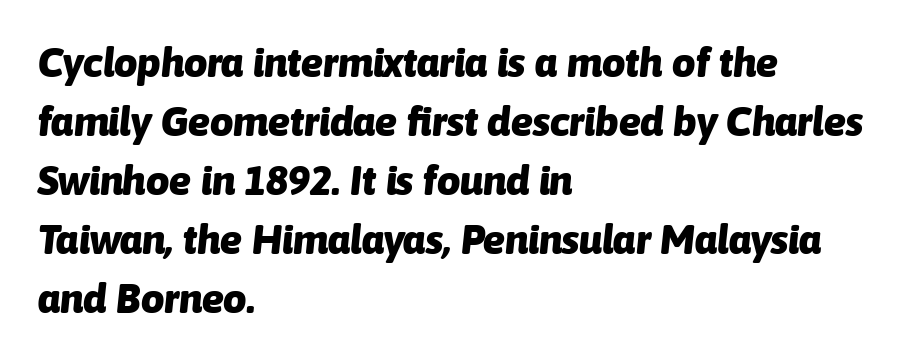
The image shows 41 px heavy type, italic (leaning right); set left-aligned, normal line spacing (1.44x), normal letter spacing, not underlined; low stroke contrast and a medium x-height.
